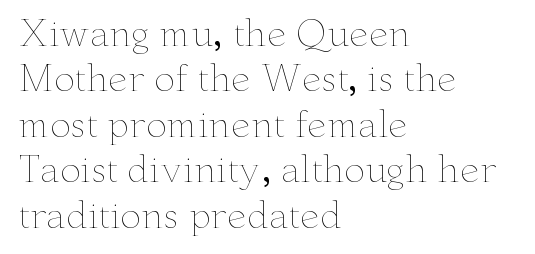
The image shows 35 px thin, wide type, upright; set left-aligned, normal line spacing (1.3x), normal letter spacing, not underlined; low stroke contrast and a small x-height.
